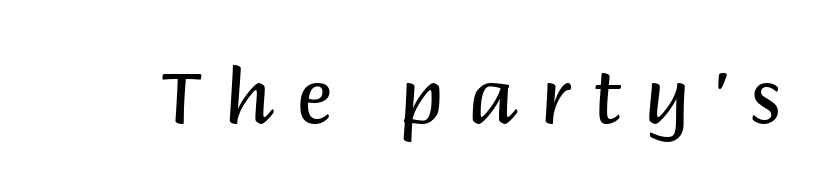
{"serif": "no", "bold": "no", "weight": "regular", "width": "normal", "stroke_contrast": "medium", "x_height": "large", "monospaced": "no", "underline": "no", "letter_spacing": "wide", "letter_spacing_em": 0.3, "glyph_px": 76}
